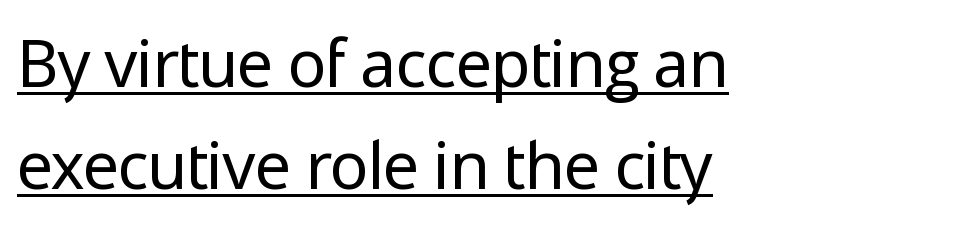
The image shows 65 px regular-weight sans-serif type, upright; set left-aligned, normal line spacing (1.57x), normal letter spacing, underlined; low stroke contrast and a medium x-height.
